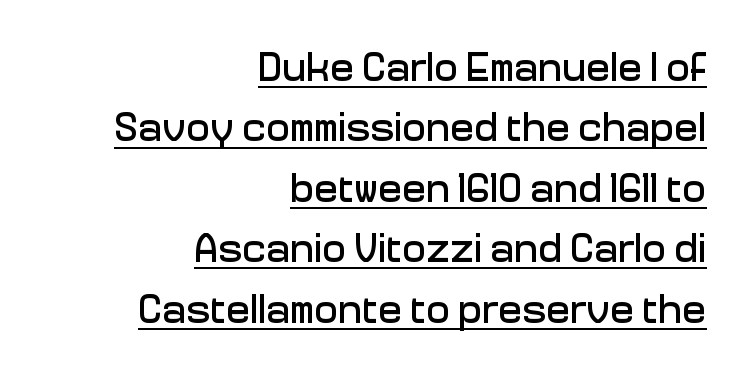
In terms of leading, this rendering sits right in the middle. Line endings align vertically; line beginnings do not. Every word sits above its own underline. This rendering leaves character spacing at its baseline value.
